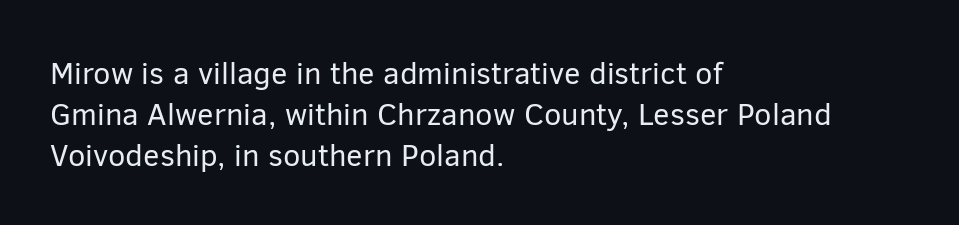
Vertical stems look standard width or narrower in stroke. Spacing verdict: proportional, widths tailored to each character. What stands out about the letter spacing? Nothing — it is the standard amount. This rendering employs a face without finishing strokes, i.e., a sans-serif. The string is rendered with underlining switched off.
